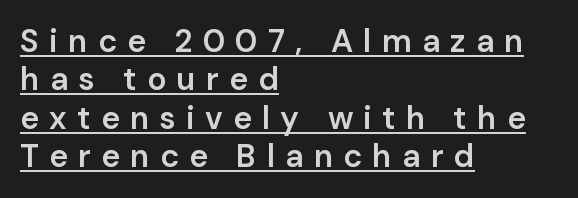
Designer's note — italics off, roman on. This sample is left-justified, so line endings fall wherever the words run out. Here the designer chose a conventional face with non-uniform glyph widths. Inter-character spacing is expanded well beyond the font's built-in metrics. Bold? Not quite — semibold, heavier than regular but stopping short. You can tell from the bare stems that sans-serif type was used.
